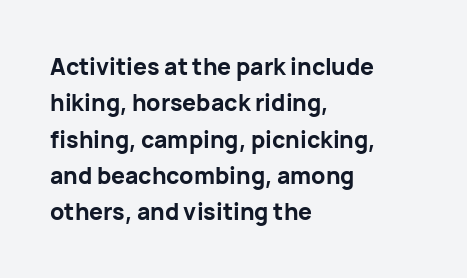
The image shows 23 px bold type, upright; set left-aligned, normal line spacing (1.58x), normal letter spacing, not underlined.
